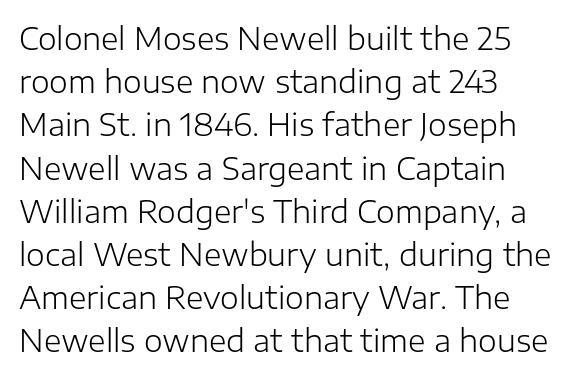
The image shows 30 px light sans-serif type, upright; set left-aligned, normal line spacing (1.44x), normal letter spacing, not underlined; low stroke contrast and a medium x-height.
